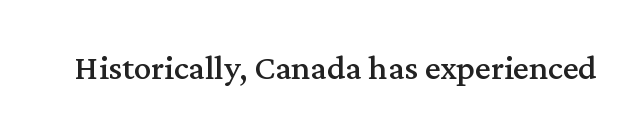
{"serif": "yes", "italic": "no", "width": "normal", "stroke_contrast": "medium", "x_height": "medium", "monospaced": "no", "underline": "no", "letter_spacing": "normal", "letter_spacing_em": 0.0, "glyph_px": 35}
